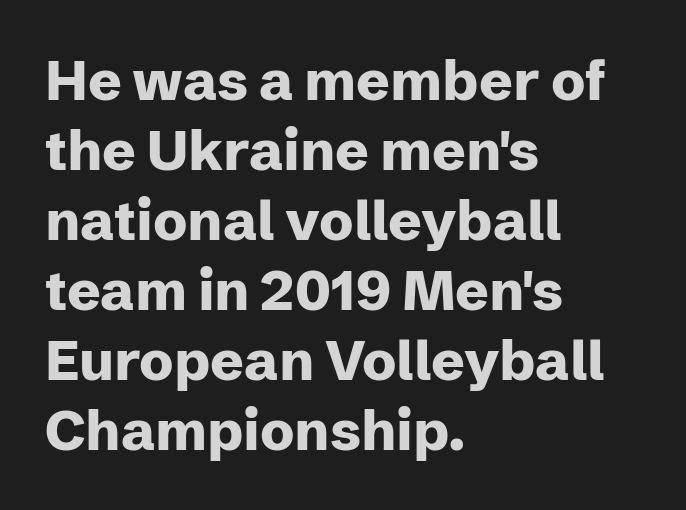
{"serif": "no", "italic": "no", "bold": "yes", "weight": "heavy", "width": "normal", "stroke_contrast": "low", "x_height": "medium", "monospaced": "no", "underline": "no", "align": "left", "line_spacing": "normal", "line_spacing_ratio": 1.25, "letter_spacing": "normal", "letter_spacing_em": 0.0, "glyph_px": 56}
